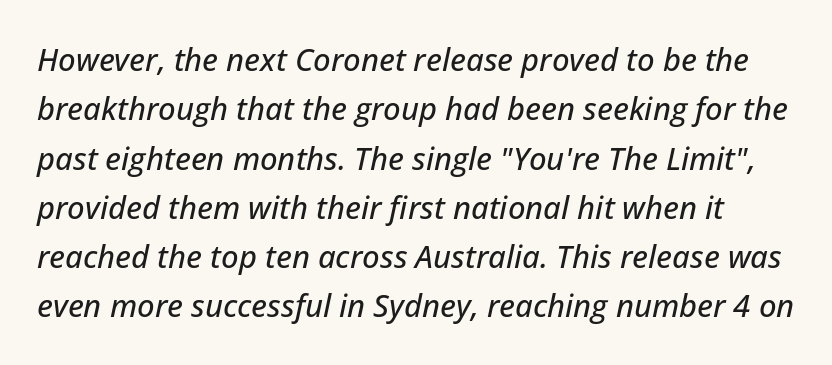
{"italic": "yes", "lean": "right", "slant_degrees": 12, "width": "normal", "stroke_contrast": "low", "x_height": "medium", "monospaced": "no", "underline": "no", "line_spacing": "normal", "line_spacing_ratio": 1.59, "letter_spacing": "normal", "letter_spacing_em": 0.0, "glyph_px": 31}
